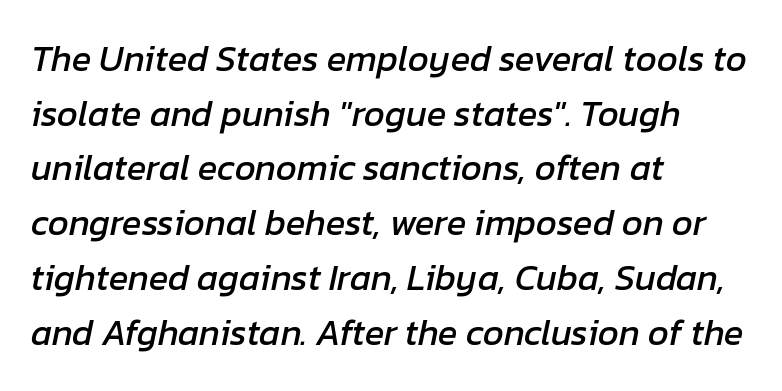
The image shows 36 px text type, italic (leaning right); set left-aligned, normal line spacing (1.52x), normal letter spacing, not underlined; low stroke contrast and a medium x-height.
